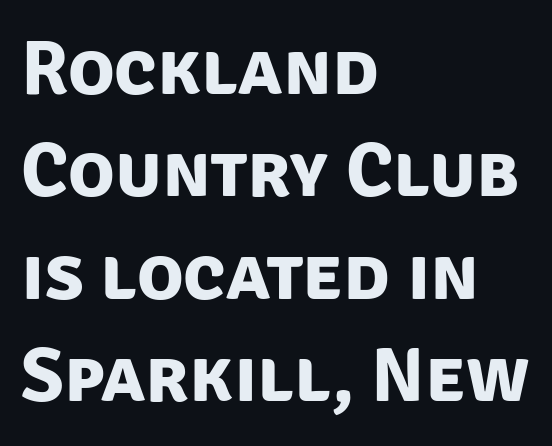
Look at the bottom of the vertical strokes: they stop flat, with no serifs. Between one letter and the next there's only the usual sliver of space. Do the characters align in a grid? No, the font is proportional. Words float on clear page, feet unadorned.
